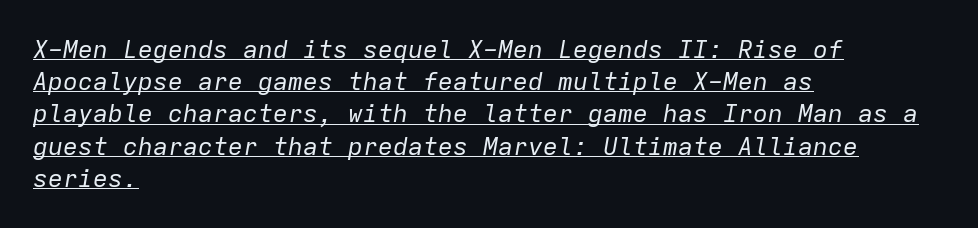
{"italic": "yes", "lean": "right", "slant_degrees": 9, "bold": "no", "underline": "yes", "align": "left", "line_spacing": "normal", "line_spacing_ratio": 1.29, "letter_spacing": "normal", "letter_spacing_em": 0.0, "glyph_px": 25}
